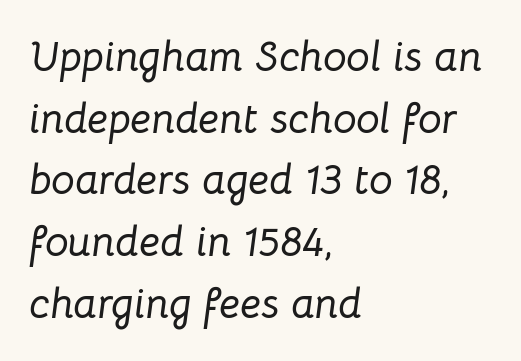
Q: Is the text italic (slanted)? A: Yes, it leans right by about 8 degrees.
Q: Is the text underlined? A: No.
Q: How is the paragraph aligned? A: Left-aligned.
Q: Is the spacing between letters normal or unusually wide? A: Normal.
Q: Is the spacing between lines tight, normal or loose? A: Normal.
Q: Width (condensed, normal, or wide)? A: Normal.
Q: Stroke contrast? A: Low.
Q: x-height? A: Medium.
Q: Monospaced? A: No.
